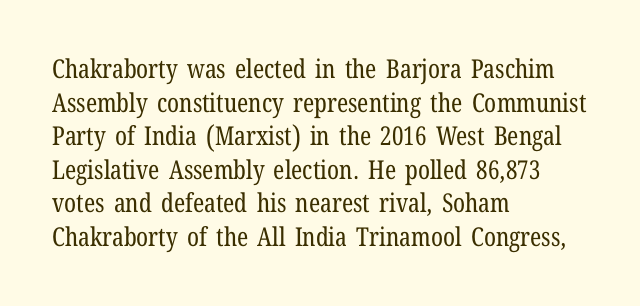
Q: Is the text bold? A: No.
Q: Is the text italic (slanted)? A: No, it is upright.
Q: Is the text underlined? A: No.
Q: How is the paragraph aligned? A: Left-aligned.
Q: Is the spacing between letters normal or unusually wide? A: Normal.
Q: Is the spacing between lines tight, normal or loose? A: Normal.
